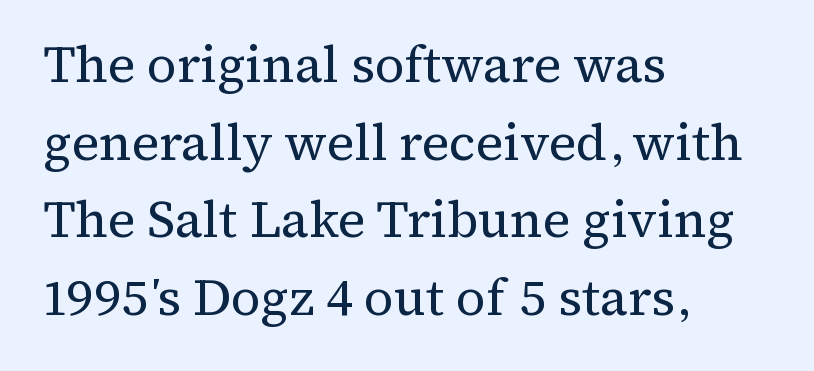
Caption: face not bold, strokes unweighted. Spacing verdict: proportional, widths tailored to each character. How are the letters spaced? Ordinarily, with no added tracking. Is there much room between lines? A standard amount, neither cramped nor airy. The lines are quadded left. The letters stand straight up with perfectly vertical stems.
